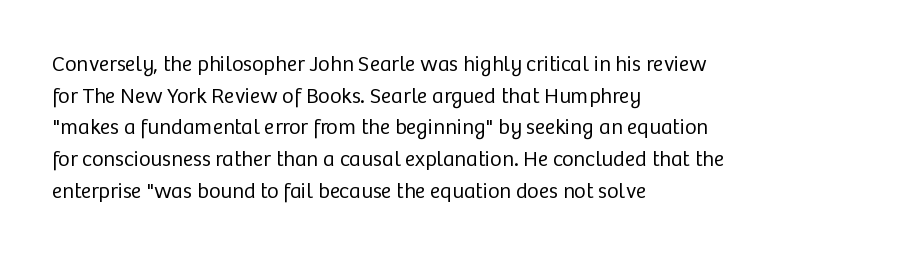
Q: Is the text bold? A: No.
Q: Is the text italic (slanted)? A: No, it is upright.
Q: Is the text underlined? A: No.
Q: How is the paragraph aligned? A: Left-aligned.
Q: Is the spacing between letters normal or unusually wide? A: Normal.
Q: Is the spacing between lines tight, normal or loose? A: Normal.
